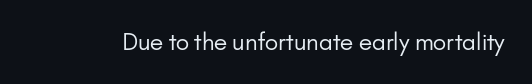
The type is set solid horizontally, with unmodified tracking. Words float on clear page, feet unadorned. A quiet, ordinary-to-light weight characterises the typeface. The type sits square on the baseline with zero lean.
